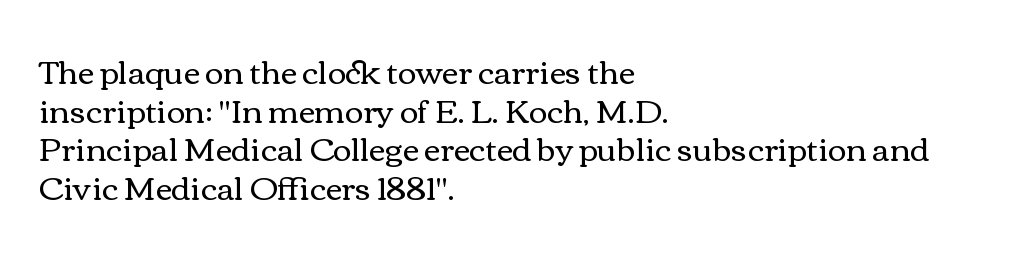
The image shows 32 px regular-weight, wide type, upright; set left-aligned, line spacing 1.21x, normal letter spacing, not underlined; medium stroke contrast and a medium x-height.
